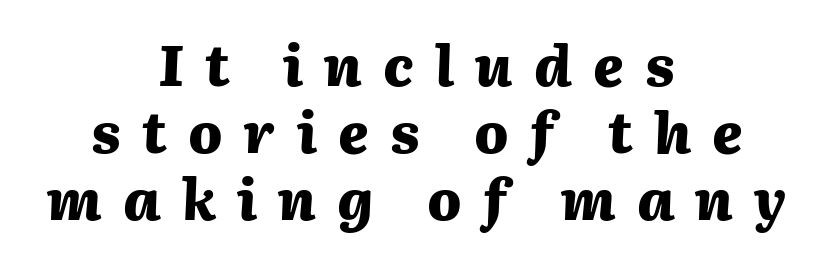
Q: Is the text bold? A: Yes.
Q: Is the text italic (slanted)? A: Yes, it leans right by about 2 degrees.
Q: Is the text underlined? A: No.
Q: How is the paragraph aligned? A: Centered.
Q: Is the spacing between letters normal or unusually wide? A: Unusually wide.
Q: Width (condensed, normal, or wide)? A: Normal.
Q: Stroke contrast? A: Medium.
Q: x-height? A: Medium.
Q: Monospaced? A: No.
